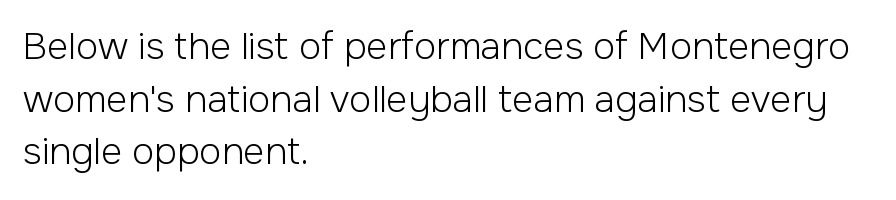
Q: Is the text bold? A: No.
Q: Is the text italic (slanted)? A: No, it is upright.
Q: Is the typeface a serif or a sans-serif typeface? A: Sans-serif.
Q: Is the text underlined? A: No.
Q: How is the paragraph aligned? A: Left-aligned.
Q: Is the spacing between letters normal or unusually wide? A: Normal.
Q: Is the spacing between lines tight, normal or loose? A: Normal.
Q: Width (condensed, normal, or wide)? A: Normal.
Q: Stroke contrast? A: Low.
Q: x-height? A: Medium.
Q: Monospaced? A: No.
